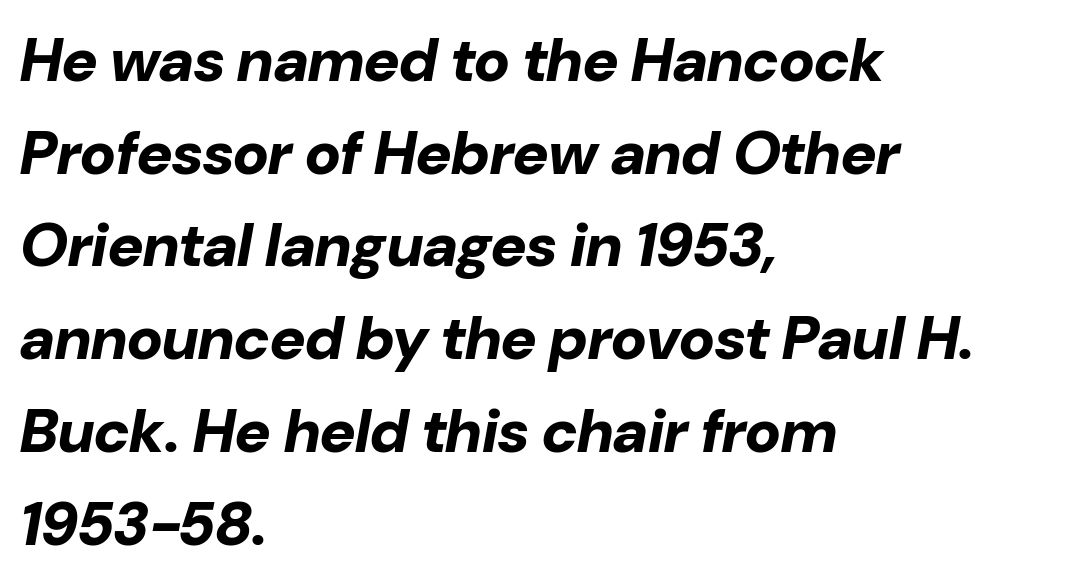
The image shows 61 px bold type, italic (leaning right); set left-aligned, normal line spacing (1.52x), normal letter spacing, not underlined; low stroke contrast and a medium x-height.
